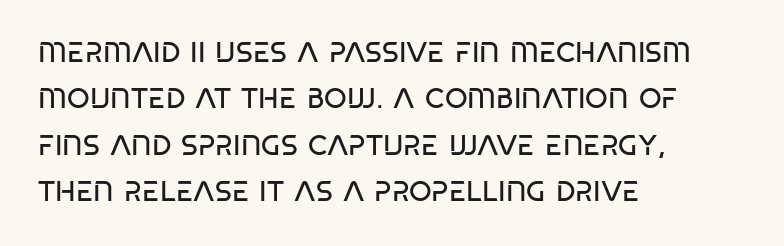
Q: Is the text bold? A: No.
Q: Is the text italic (slanted)? A: No, it is upright.
Q: Is the typeface a serif or a sans-serif typeface? A: Sans-serif.
Q: Is the text underlined? A: No.
Q: How is the paragraph aligned? A: Left-aligned.
Q: Is the spacing between letters normal or unusually wide? A: Normal.
Q: Is the spacing between lines tight, normal or loose? A: Normal.
Q: Width (condensed, normal, or wide)? A: Condensed.
Q: Stroke contrast? A: Low.
Q: x-height? A: Large.
Q: Monospaced? A: No.
